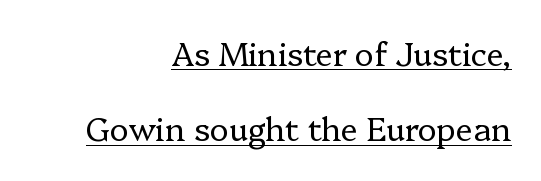
{"serif": "yes", "italic": "no", "bold": "no", "weight": "regular", "width": "normal", "stroke_contrast": "low", "x_height": "medium", "monospaced": "no", "underline": "yes", "align": "right", "line_spacing": "loose", "line_spacing_ratio": 2.35, "letter_spacing": "normal", "letter_spacing_em": 0.0, "glyph_px": 32}
